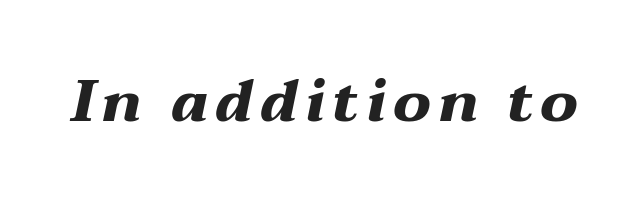
The image shows 59 px heavy, wide type, italic (leaning right); set not underlined; medium stroke contrast and a medium x-height.
